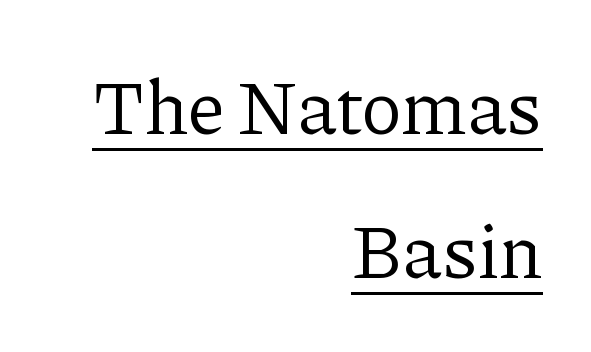
Q: Is the text bold? A: No.
Q: Is the text italic (slanted)? A: No, it is upright.
Q: Is the typeface a serif or a sans-serif typeface? A: Serif.
Q: Is the text underlined? A: Yes.
Q: How is the paragraph aligned? A: Right-aligned.
Q: Is the spacing between letters normal or unusually wide? A: Normal.
Q: Is the spacing between lines tight, normal or loose? A: Loose.
Q: Width (condensed, normal, or wide)? A: Normal.
Q: Stroke contrast? A: Low.
Q: x-height? A: Medium.
Q: Monospaced? A: No.
